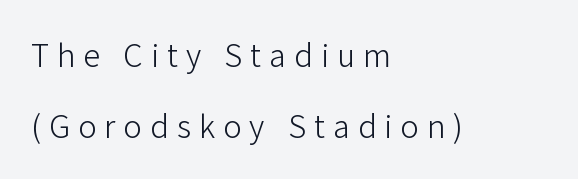
The tracking reads as deliberately expanded to a designer's eye. Note: no serifs on the glyphs. Think standard paragraph weight, or any step lighter than that. Plain, unruled lines of type. These lines stack with their left ends in a neat column. Do the letters lean? They stand straight.
